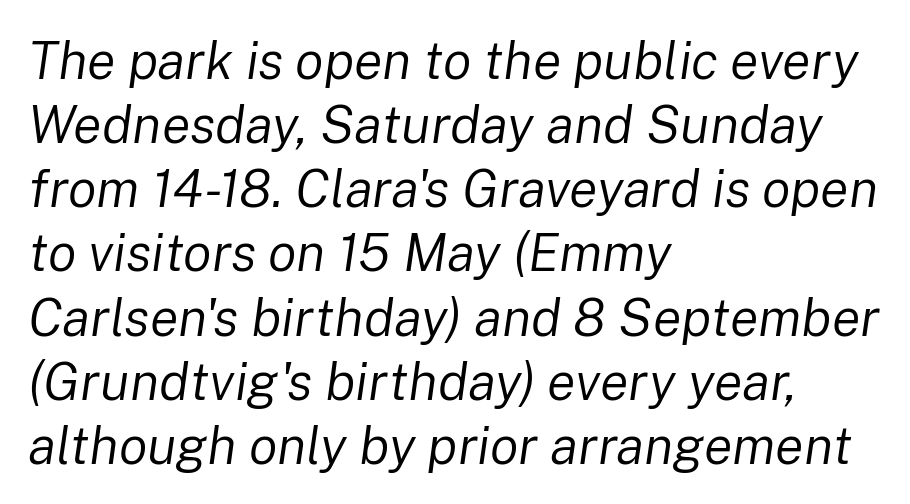
Q: Is the text bold? A: No.
Q: Is the text italic (slanted)? A: Yes, it leans right by about 8 degrees.
Q: Is the text underlined? A: No.
Q: How is the paragraph aligned? A: Left-aligned.
Q: Is the spacing between letters normal or unusually wide? A: Normal.
Q: Width (condensed, normal, or wide)? A: Normal.
Q: Stroke contrast? A: Low.
Q: x-height? A: Medium.
Q: Monospaced? A: No.
